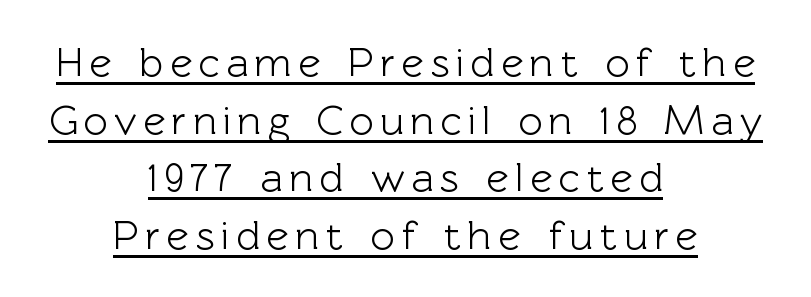
The image shows 42 px sans-serif type, upright; set centered, normal line spacing (1.37x), underlined; a medium x-height.
